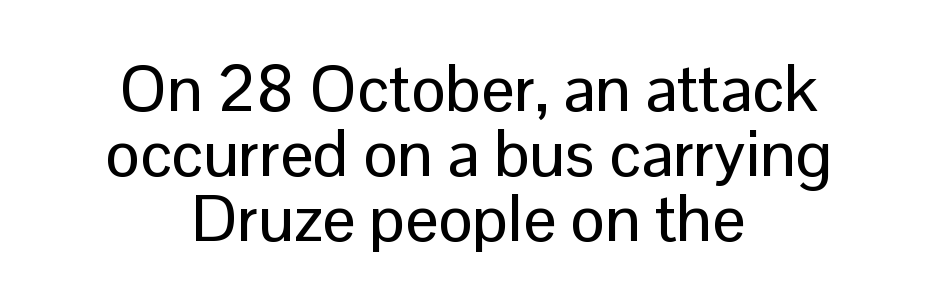
These lines huddle together more closely than default settings would place them. A bare baseline throughout the passage. The compositor balanced each line on the midline. These lines are composed in type without serifs.
